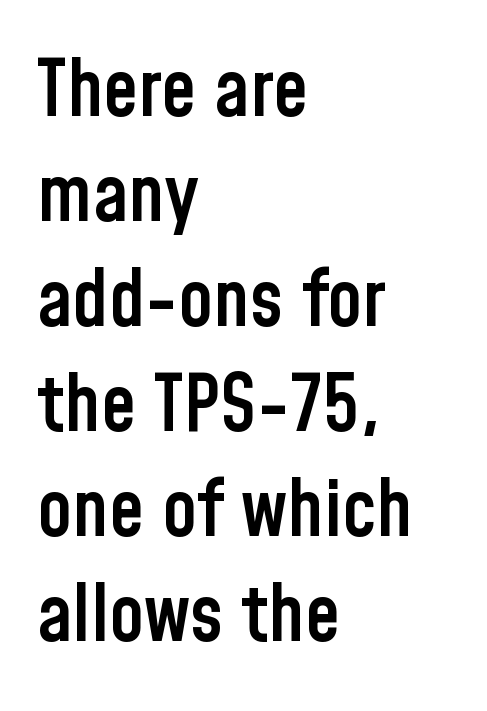
Proportional: the letters do not fall into vertical columns. The passage is arranged the way most books set body copy — flush left. The strip under each line holds only bare page. In terms of letterform style, serifs are entirely absent.
